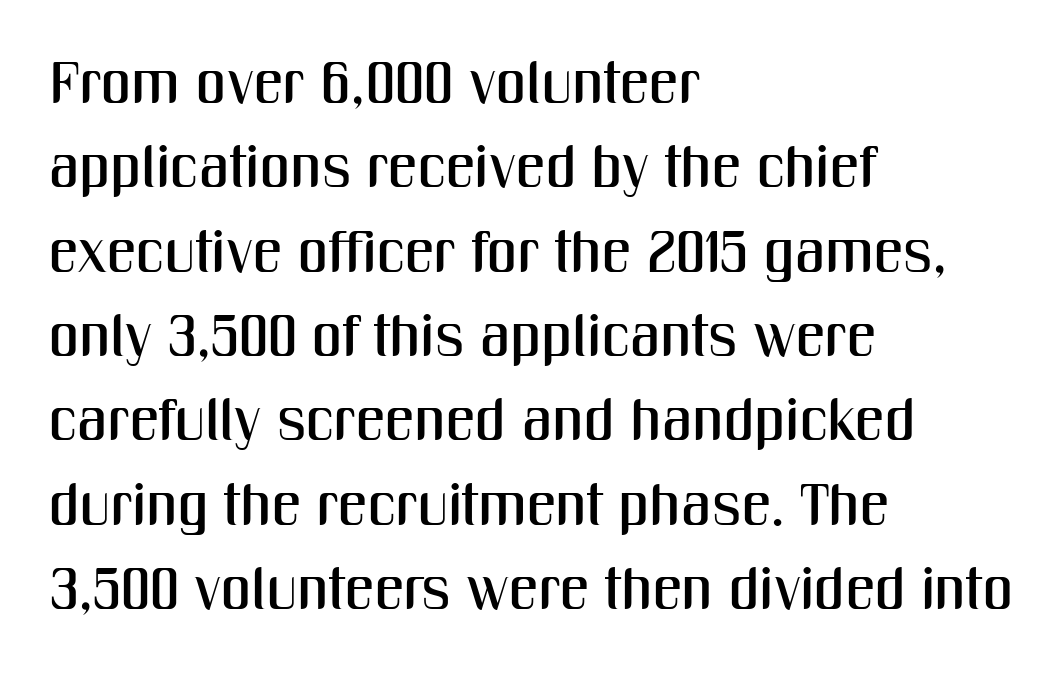
The image shows 59 px condensed sans-serif type, upright; set left-aligned, normal line spacing (1.43x), normal letter spacing, not underlined; medium stroke contrast and a medium x-height.
